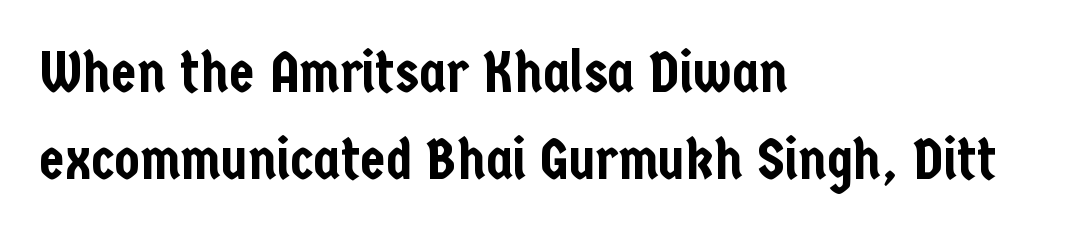
Type without underlining. No feet cap the strokes, marking this as sans-serif type. A typesetter would call this leading conventional body-copy spacing. Note the varied advance widths — an 'i' is clearly narrower than an 'm'. Line beginnings align vertically; line endings do not. Designer's note — italics off, roman on.
